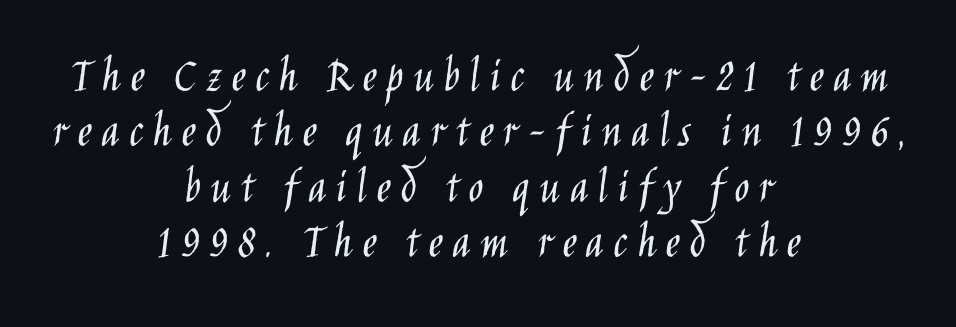
{"serif": "no", "bold": "no", "weight": "light", "width": "condensed", "stroke_contrast": "low", "x_height": "large", "monospaced": "no", "underline": "no", "align": "center", "line_spacing": "tight", "line_spacing_ratio": 1.11, "glyph_px": 50}
